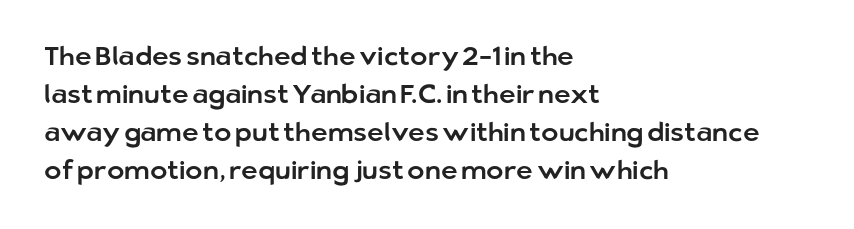
Q: Is the text italic (slanted)? A: No, it is upright.
Q: Is the text underlined? A: No.
Q: How is the paragraph aligned? A: Left-aligned.
Q: Is the spacing between letters normal or unusually wide? A: Normal.
Q: Is the spacing between lines tight, normal or loose? A: Normal.
